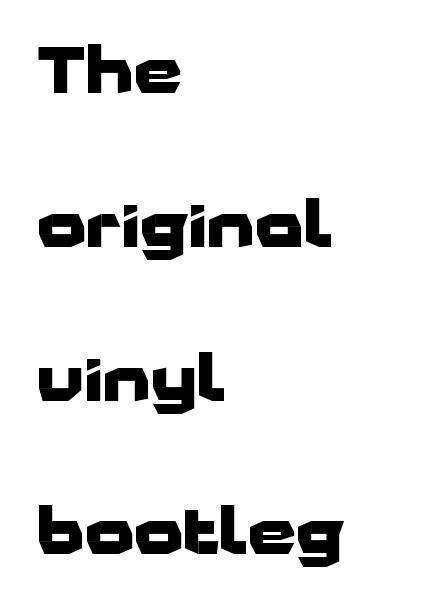
The image shows 62 px heavy, wide sans-serif type, upright; set left-aligned, loose line spacing (2.48x), normal letter spacing, not underlined; low stroke contrast and a medium x-height.
